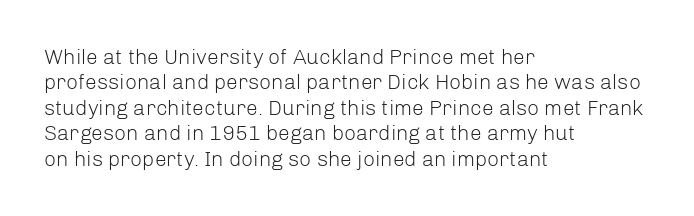
A bare baseline throughout the passage. Line beginnings align vertically; line endings do not. This sample uses plain, unmodified letter spacing. Posture: straight, roman, zero tilt. Is this a heavy cut? Hardly; it is regular or lighter.
